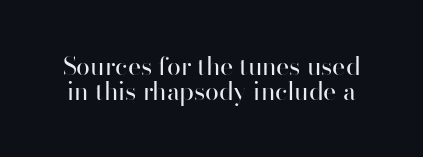
The image shows 25 px text type, upright; set tight line spacing (1.02x), normal letter spacing, not underlined.
